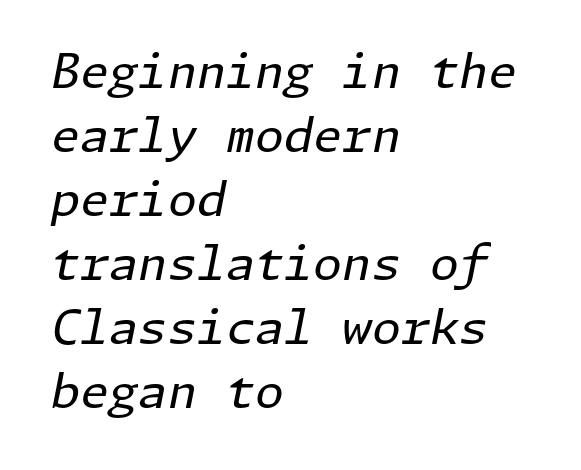
{"italic": "yes", "lean": "right", "slant_degrees": 11, "bold": "no", "weight": "regular", "width": "normal", "stroke_contrast": "low", "x_height": "medium", "underline": "no", "align": "left", "line_spacing": "normal", "line_spacing_ratio": 1.36, "letter_spacing": "normal", "letter_spacing_em": 0.0, "glyph_px": 47}
